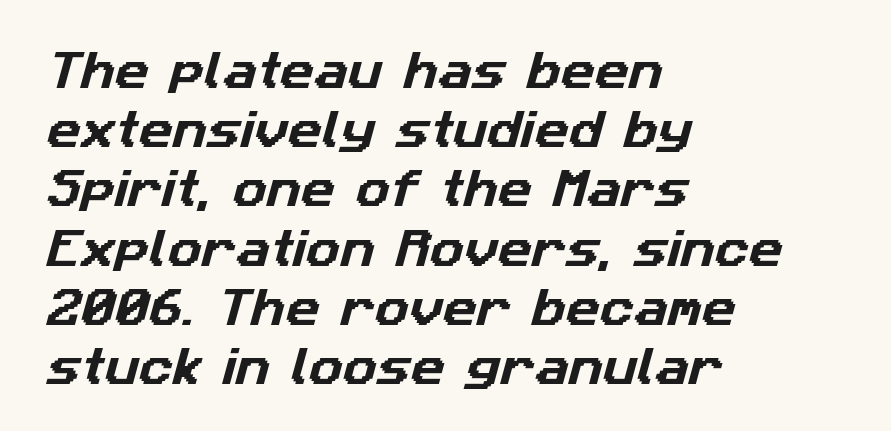
Q: Is the typeface a serif or a sans-serif typeface? A: Sans-serif.
Q: Is the text underlined? A: No.
Q: How is the paragraph aligned? A: Left-aligned.
Q: Is the spacing between letters normal or unusually wide? A: Normal.
Q: Is the spacing between lines tight, normal or loose? A: Normal.
Q: Width (condensed, normal, or wide)? A: Normal.
Q: Stroke contrast? A: Low.
Q: x-height? A: Medium.
Q: Monospaced? A: No.
